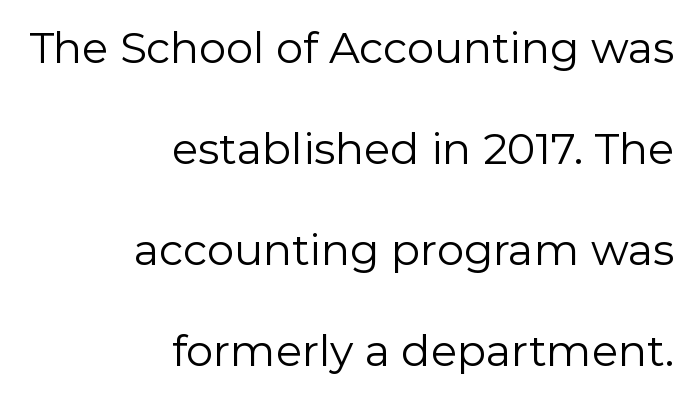
Italic: no, the glyphs are upright roman. Anything drawn beneath the words? Only blank space. Each word holds together tightly as a unit, with standard inter-letter gaps. Weight: not bold — regular or lighter.
